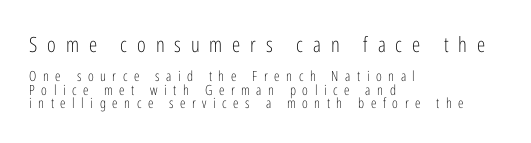
{"italic": "no", "bold": "no", "underline": "no", "align": "left", "line_spacing": "tight", "line_spacing_ratio": 0.97, "letter_spacing": "wide", "letter_spacing_em": 0.47, "larger_block": "first", "size_ratio": 1.5, "glyph_px": 21}
